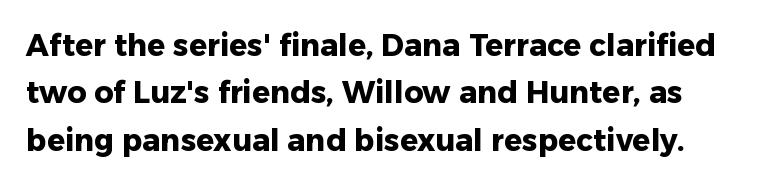
The image shows 30 px heavy sans-serif type, upright; set normal line spacing (1.58x), normal letter spacing, not underlined; low stroke contrast and a medium x-height.
